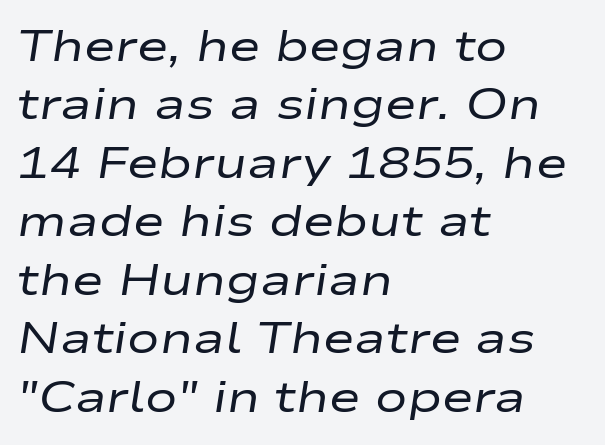
Q: Is the text bold? A: No.
Q: Is the text italic (slanted)? A: Yes, it leans right by about 9 degrees.
Q: Is the text underlined? A: No.
Q: How is the paragraph aligned? A: Left-aligned.
Q: Is the spacing between letters normal or unusually wide? A: Normal.
Q: Is the spacing between lines tight, normal or loose? A: Normal.
Q: Width (condensed, normal, or wide)? A: Wide.
Q: Stroke contrast? A: Low.
Q: x-height? A: Medium.
Q: Monospaced? A: No.
